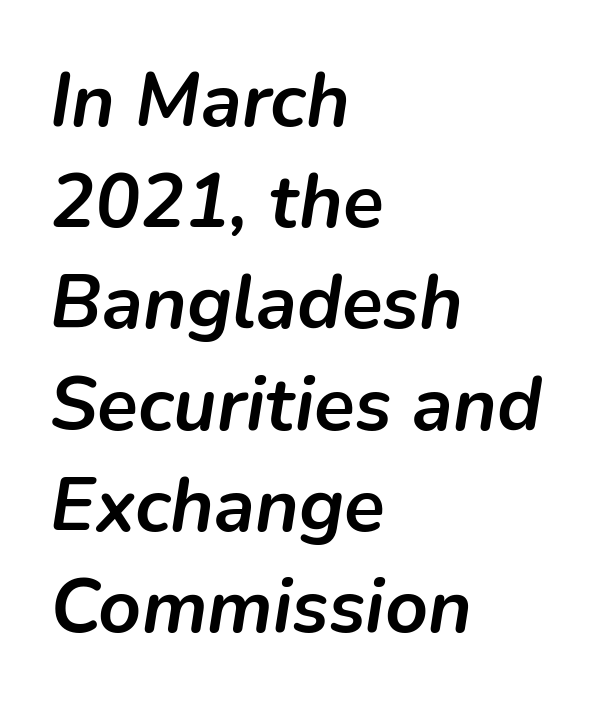
{"italic": "yes", "lean": "right", "slant_degrees": 9, "bold": "yes", "weight": "semibold", "width": "normal", "stroke_contrast": "low", "x_height": "medium", "monospaced": "no", "underline": "no", "align": "left", "line_spacing": "normal", "line_spacing_ratio": 1.35, "letter_spacing": "normal", "letter_spacing_em": 0.0, "glyph_px": 75}
